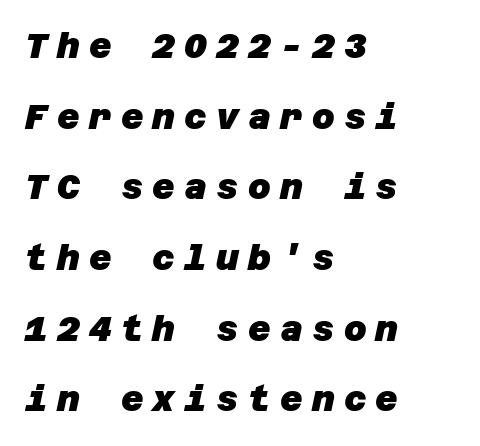
{"serif": "no", "bold": "yes", "weight": "heavy", "width": "normal", "stroke_contrast": "low", "x_height": "large", "underline": "no", "align": "left", "line_spacing": "loose", "line_spacing_ratio": 2.02, "letter_spacing": "wide", "letter_spacing_em": 0.26, "glyph_px": 35}
